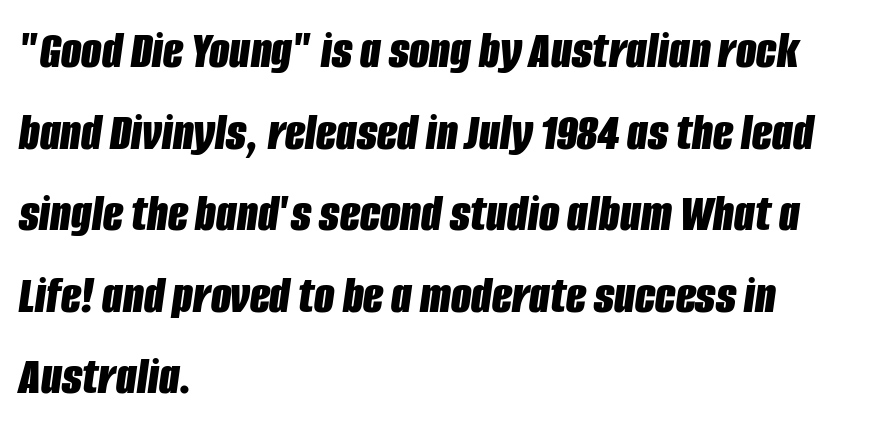
{"italic": "yes", "lean": "right", "slant_degrees": 8, "bold": "yes", "weight": "bold", "width": "condensed", "stroke_contrast": "low", "x_height": "large", "monospaced": "no", "underline": "no", "align": "left", "line_spacing": "normal", "line_spacing_ratio": 1.54, "letter_spacing": "normal", "letter_spacing_em": 0.0, "glyph_px": 53}
